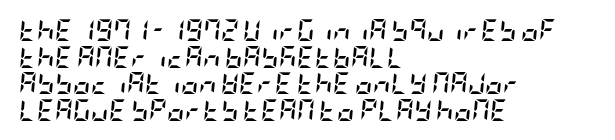
These words are printed bold, with thick strokes throughout. The text block is weighted toward the left margin, trailing off unevenly rightward. These lines keep a tight, regular rhythm from letter to letter. The rendering applies a slant to the glyphs.
